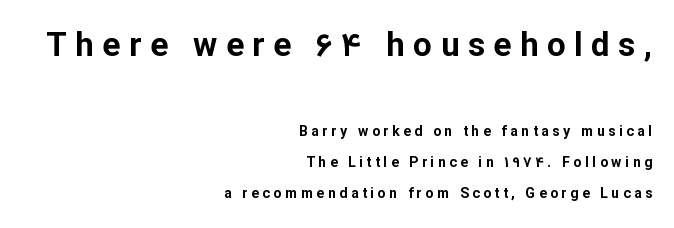
{"serif": "no", "italic": "no", "bold": "yes", "weight": "bold", "width": "normal", "stroke_contrast": "low", "x_height": "medium", "monospaced": "no", "underline": "no", "align": "right", "line_spacing": "loose", "line_spacing_ratio": 2.2, "letter_spacing": "wide", "letter_spacing_em": 0.26, "larger_block": "first", "size_ratio": 2.36, "glyph_px": 33}
